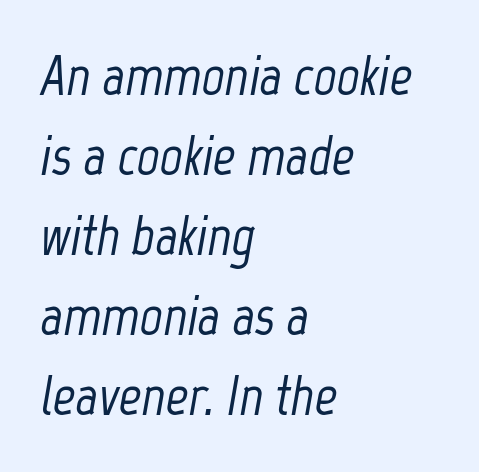
Posture: slanted. Look at the tracking — it's just the regular setting, nothing added. The passage shown stacks its lines at a standard gap. Note the varied advance widths — an 'i' is clearly narrower than an 'm'. Underlining? Definitely not there.
